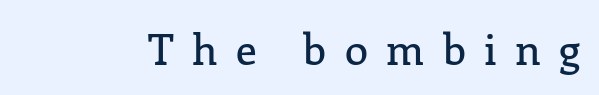
Q: Is the text italic (slanted)? A: No, it is upright.
Q: Is the typeface a serif or a sans-serif typeface? A: Serif.
Q: Is the text underlined? A: No.
Q: Is the spacing between letters normal or unusually wide? A: Unusually wide.
Q: Width (condensed, normal, or wide)? A: Normal.
Q: Stroke contrast? A: Low.
Q: x-height? A: Medium.
Q: Monospaced? A: No.
